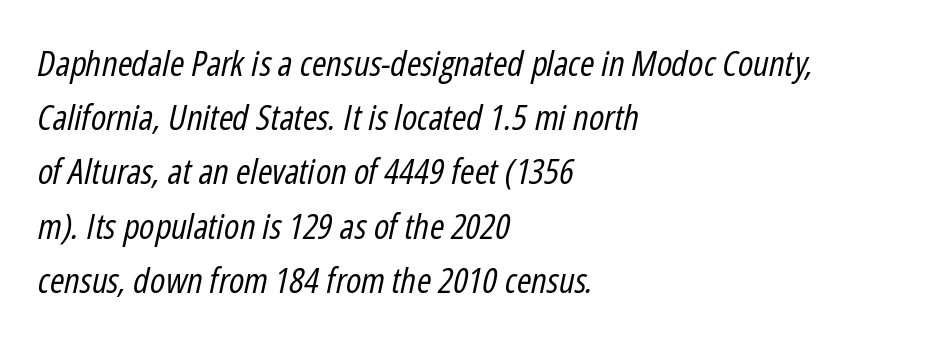
The image shows 35 px regular-weight, condensed type, italic (leaning right); set left-aligned, normal line spacing (1.55x), normal letter spacing, not underlined; low stroke contrast and a medium x-height.
